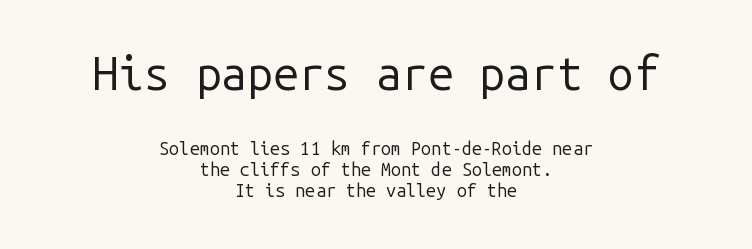
Each letter, wide or thin by design, is forced into the same width here. The baseline area is clear. The face used here is rendered with its standard letterfit. The setting favours the middle, as headings and verse often do. Large over small — that's the arrangement of the two blocks here. The strokes carry an ordinary text weight at most.
